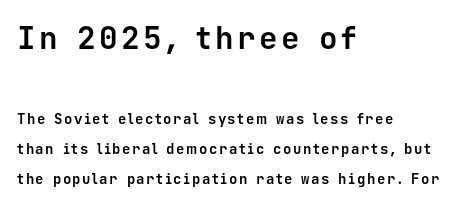
{"serif": "no", "italic": "no", "bold": "yes", "weight": "bold", "width": "normal", "stroke_contrast": "low", "x_height": "medium", "monospaced": "yes", "underline": "no", "align": "left", "line_spacing": "loose", "line_spacing_ratio": 2.16, "larger_block": "first", "size_ratio": 2.21, "glyph_px": 31}
